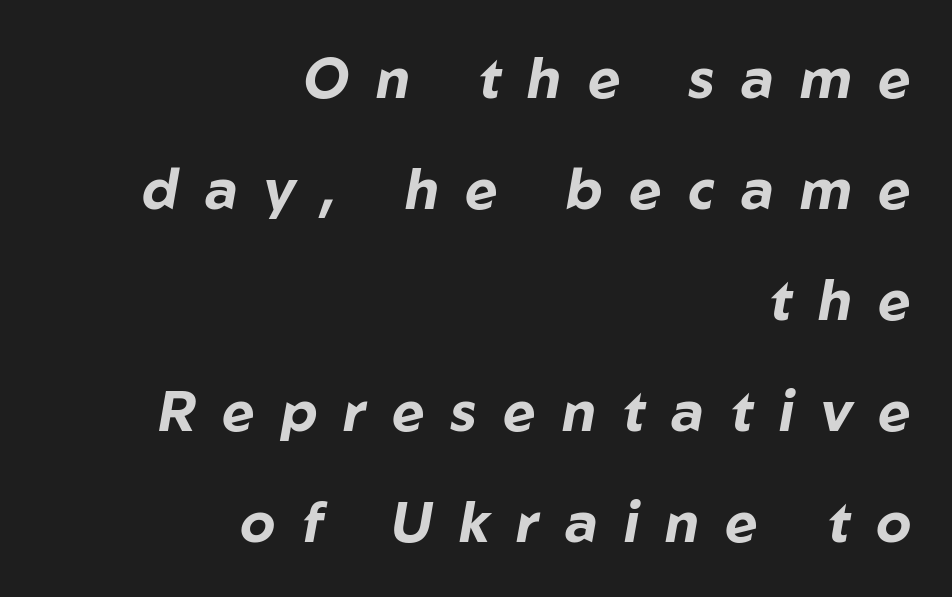
The image shows 56 px bold type, italic (leaning right); set right-aligned, loose line spacing (1.98x), unusually wide letter spacing (+0.47 em), not underlined; low stroke contrast and a medium x-height.
